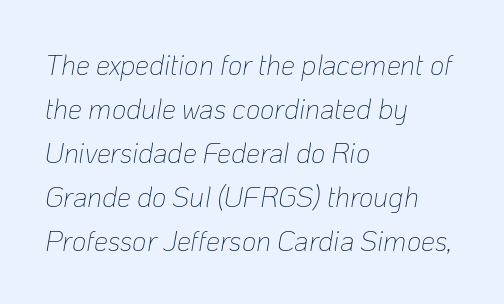
Ink coverage per letter is moderate at most. Does the leading feel generous? No, just average. You could call the tracking neutral — neither tight nor loose. Anything drawn beneath the words? Only blank space. Horizontally, the lines are justified to the leading edge only.
